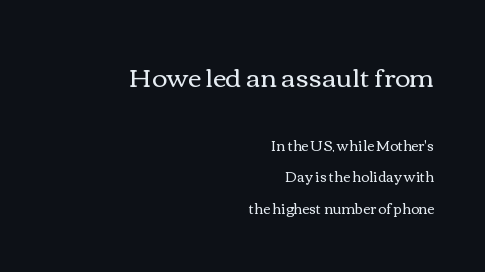
Q: Is the text bold? A: No.
Q: Is the text italic (slanted)? A: No, it is upright.
Q: Is the text underlined? A: No.
Q: How is the paragraph aligned? A: Right-aligned.
Q: Is the spacing between letters normal or unusually wide? A: Normal.
Q: Is the spacing between lines tight, normal or loose? A: Loose.
Q: Which block of text is set in a larger size, the first (top) or the second (bottom)? A: The first (top) one.
